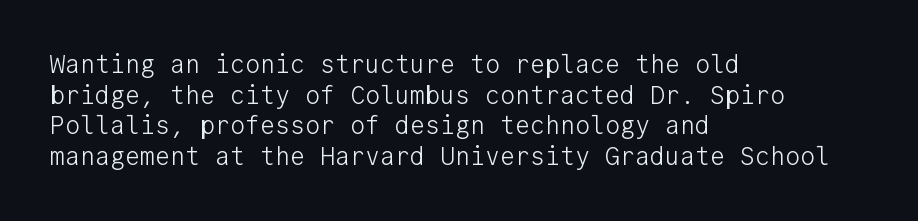
{"italic": "no", "bold": "no", "underline": "no", "align": "left", "line_spacing_ratio": 1.23, "letter_spacing": "normal", "letter_spacing_em": 0.0, "glyph_px": 25}
